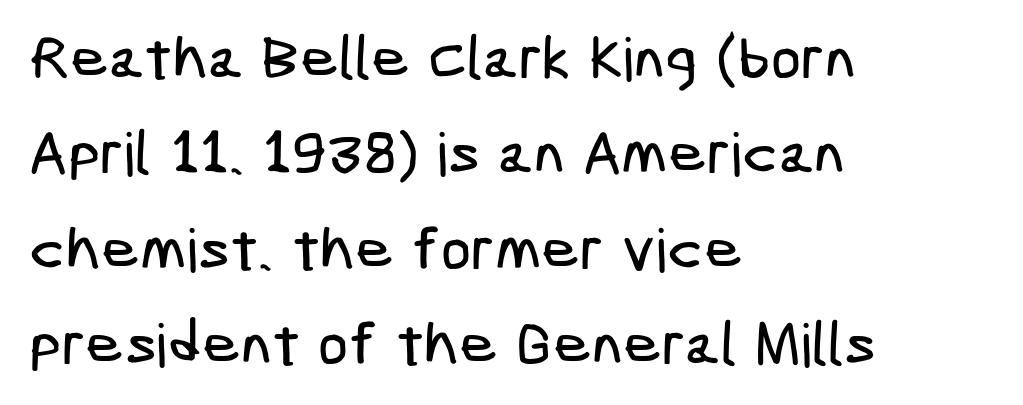
{"serif": "no", "width": "condensed", "stroke_contrast": "low", "x_height": "medium", "underline": "no", "align": "left", "line_spacing": "normal", "line_spacing_ratio": 1.59, "letter_spacing": "normal", "letter_spacing_em": 0.0, "glyph_px": 60}
